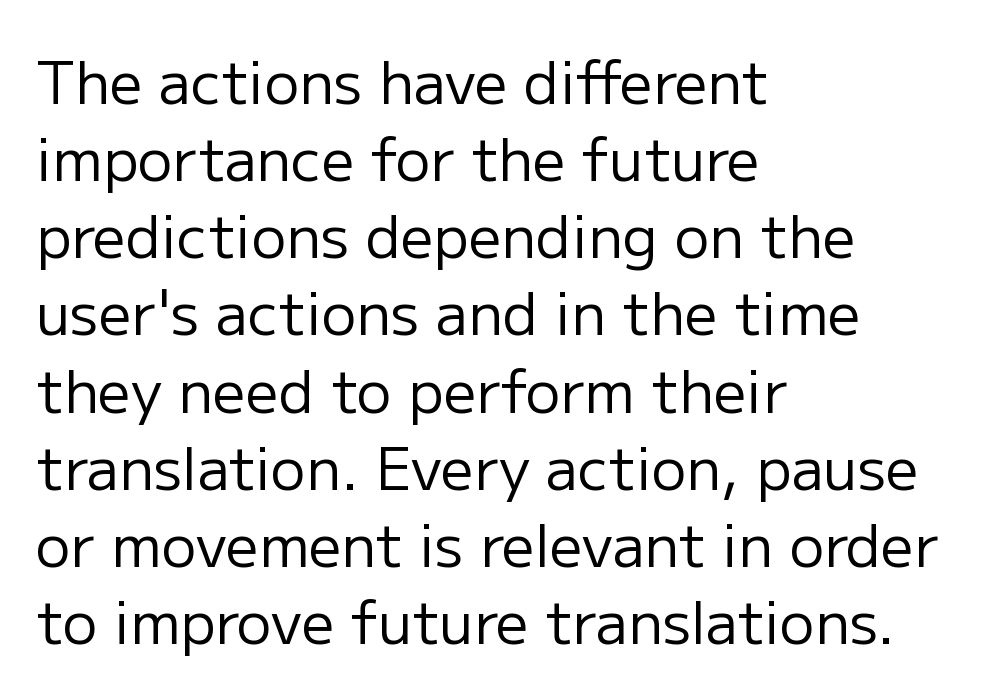
The image shows 58 px regular-weight sans-serif type, upright; set left-aligned, normal line spacing (1.33x), normal letter spacing, not underlined; low stroke contrast and a medium x-height.
